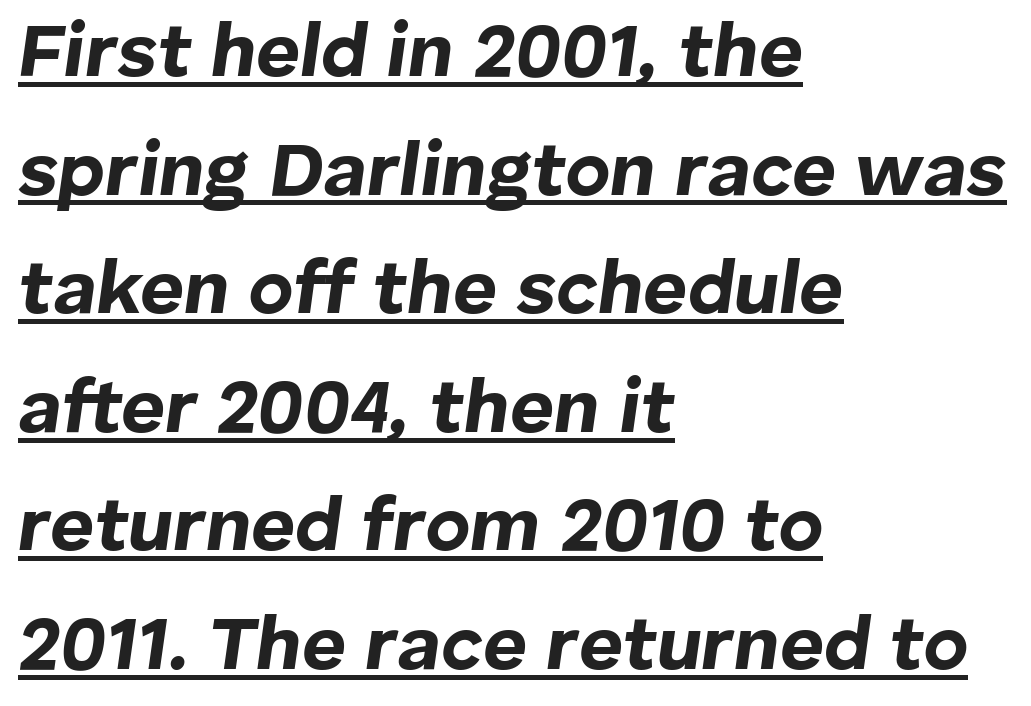
Glyph-to-glyph distance matches everyday printed text. Think of a printed novel: that variable character pitch is what you see here. This is underlined copy, the kind a proofreader might mark for attention. Successive baselines arrive at the customary interval.
